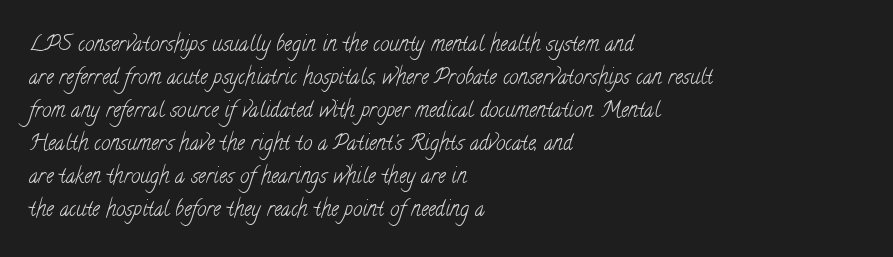
{"bold": "no", "underline": "no", "align": "left", "line_spacing": "normal", "line_spacing_ratio": 1.57, "letter_spacing": "normal", "letter_spacing_em": 0.0, "glyph_px": 21}
